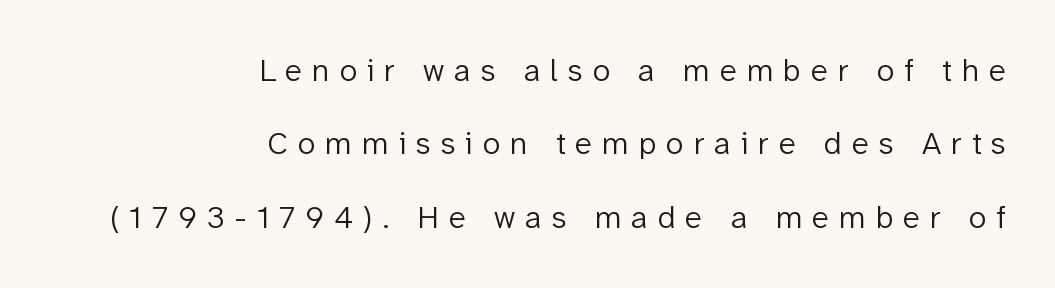
One-word summary of the alignment: right. Unlike a traditional serif, this face leaves its strokes unadorned. The horizontal fit of the characters is loose and conspicuously gappy. Think of a printed novel: that variable character pitch is what you see here. If you drew a line through each stem, it would be perfectly vertical.
